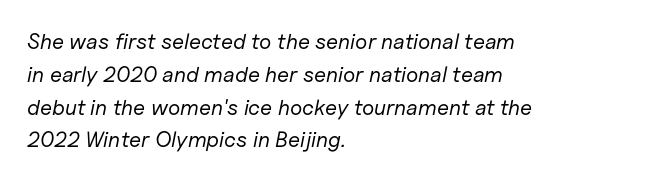
Q: Is the text bold? A: No.
Q: Is the text italic (slanted)? A: Yes, it leans right by about 11 degrees.
Q: Is the text underlined? A: No.
Q: How is the paragraph aligned? A: Left-aligned.
Q: Is the spacing between letters normal or unusually wide? A: Normal.
Q: Is the spacing between lines tight, normal or loose? A: Normal.
